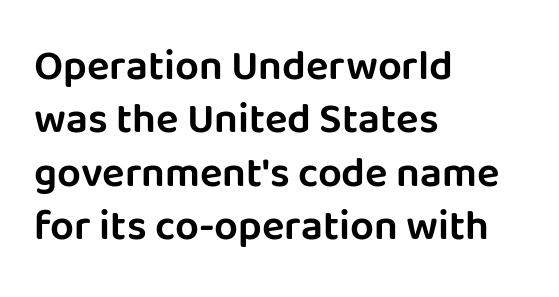
The image shows 42 px sans-serif type, upright; set left-aligned, normal line spacing (1.27x), normal letter spacing, not underlined; low stroke contrast and a large x-height.
